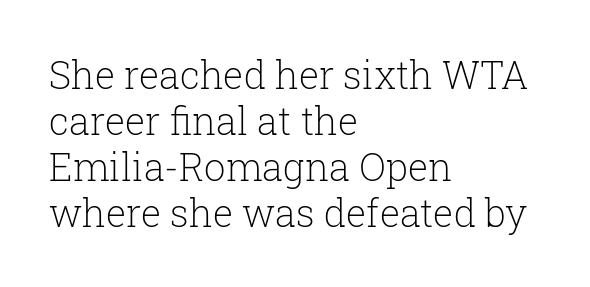
Q: Is the text bold? A: No.
Q: Is the text italic (slanted)? A: No, it is upright.
Q: Is the typeface a serif or a sans-serif typeface? A: Serif.
Q: Is the text underlined? A: No.
Q: How is the paragraph aligned? A: Left-aligned.
Q: Is the spacing between letters normal or unusually wide? A: Normal.
Q: Width (condensed, normal, or wide)? A: Normal.
Q: Stroke contrast? A: Low.
Q: x-height? A: Medium.
Q: Monospaced? A: No.
